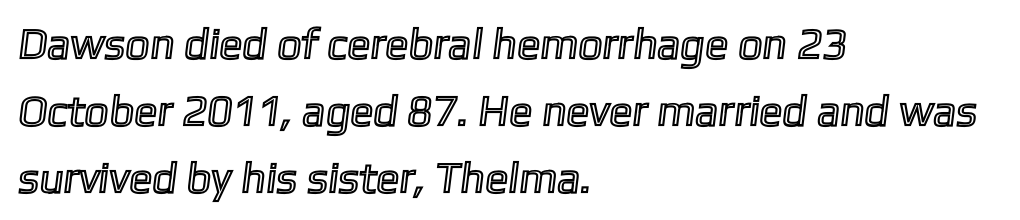
Q: Is the text underlined? A: No.
Q: How is the paragraph aligned? A: Left-aligned.
Q: Is the spacing between letters normal or unusually wide? A: Normal.
Q: Is the spacing between lines tight, normal or loose? A: Normal.
Q: Width (condensed, normal, or wide)? A: Normal.
Q: x-height? A: Medium.
Q: Monospaced? A: No.
